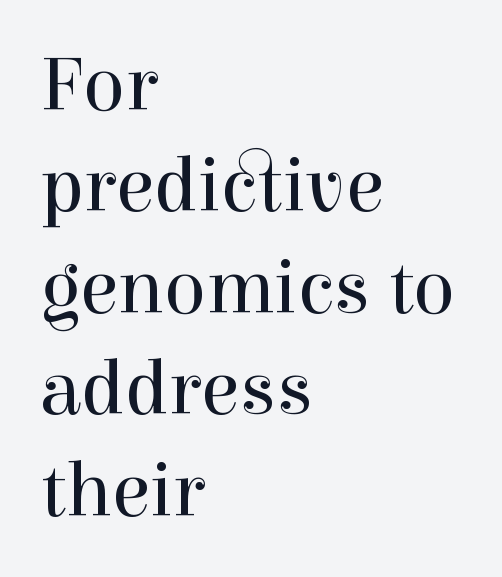
The image shows 78 px regular-weight serif type, upright; set left-aligned, normal line spacing (1.3x), normal letter spacing, not underlined; a medium x-height.
